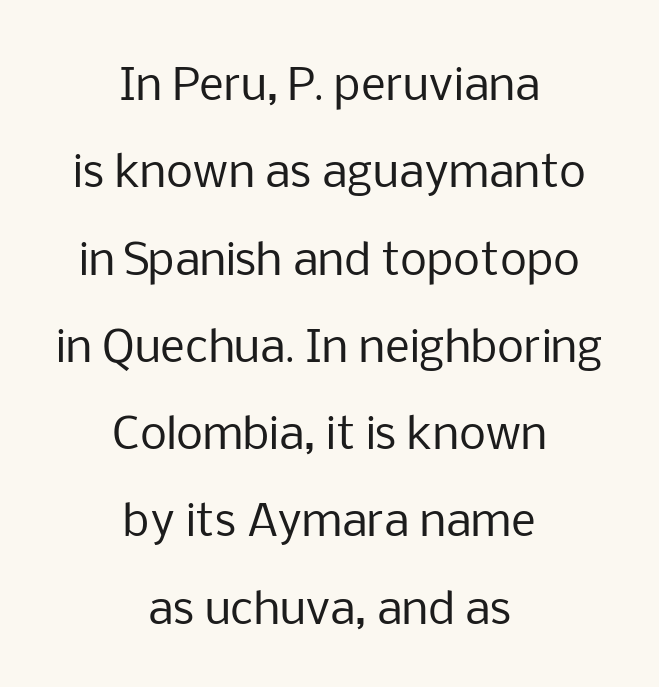
The rendering keeps characters at their native spacing. Descenders hang freely into open space. Summary of vertical rhythm: relaxed, with wide interline spacing. In terms of letterform style, serifs are entirely absent. Spacing verdict: proportional, widths tailored to each character.
